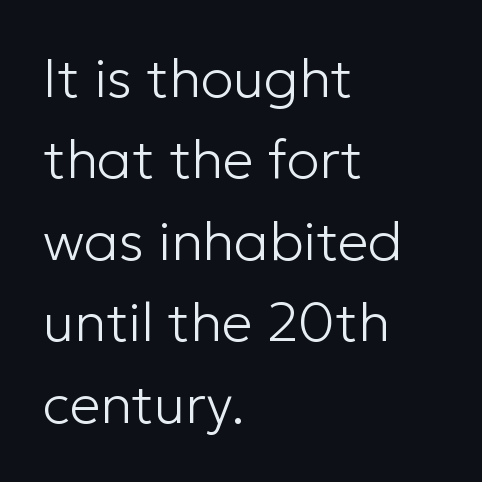
Q: Is the text bold? A: No.
Q: Is the text italic (slanted)? A: No, it is upright.
Q: Is the typeface a serif or a sans-serif typeface? A: Sans-serif.
Q: Is the text underlined? A: No.
Q: How is the paragraph aligned? A: Left-aligned.
Q: Is the spacing between letters normal or unusually wide? A: Normal.
Q: Is the spacing between lines tight, normal or loose? A: Normal.
Q: Width (condensed, normal, or wide)? A: Normal.
Q: Stroke contrast? A: Low.
Q: x-height? A: Medium.
Q: Monospaced? A: No.
